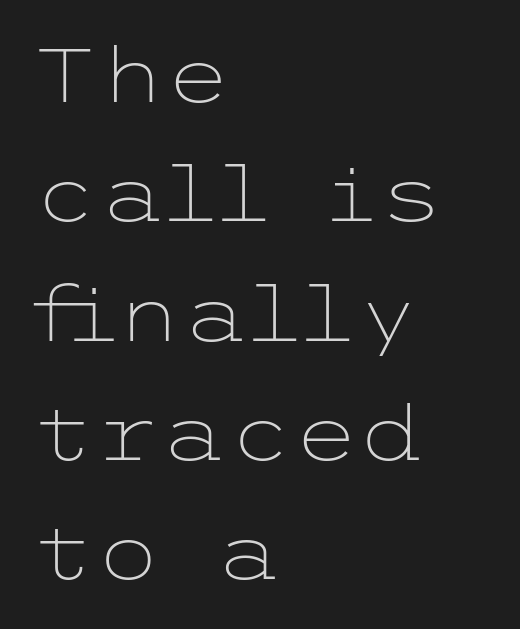
Q: Is the text bold? A: No.
Q: Is the text italic (slanted)? A: No, it is upright.
Q: Is the typeface a serif or a sans-serif typeface? A: Sans-serif.
Q: Is the text underlined? A: No.
Q: How is the paragraph aligned? A: Left-aligned.
Q: Is the spacing between letters normal or unusually wide? A: Normal.
Q: Is the spacing between lines tight, normal or loose? A: Normal.
Q: Width (condensed, normal, or wide)? A: Wide.
Q: Stroke contrast? A: Low.
Q: x-height? A: Medium.
